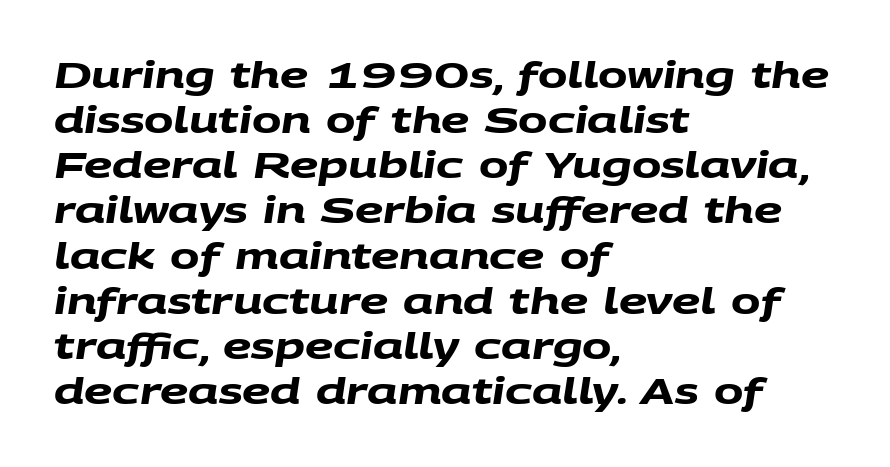
{"serif": "no", "bold": "yes", "weight": "heavy", "width": "wide", "stroke_contrast": "medium", "x_height": "large", "monospaced": "no", "underline": "no", "align": "left", "line_spacing": "normal", "line_spacing_ratio": 1.29, "letter_spacing": "normal", "letter_spacing_em": 0.0, "glyph_px": 35}
